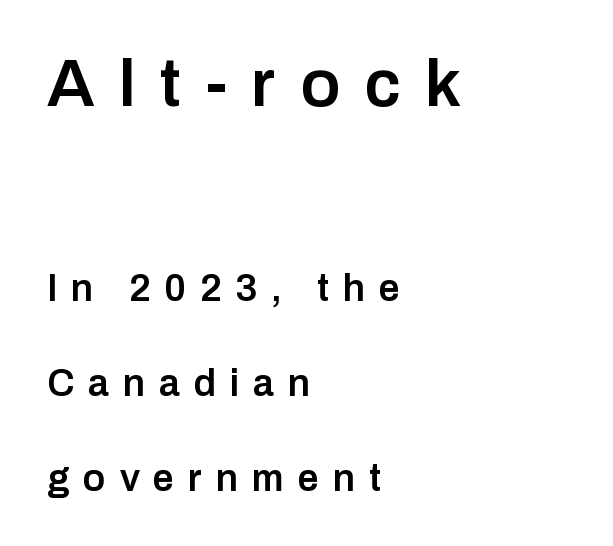
{"serif": "no", "italic": "no", "bold": "semi", "weight": "semibold", "width": "normal", "stroke_contrast": "low", "x_height": "medium", "monospaced": "no", "underline": "no", "align": "left", "line_spacing": "loose", "line_spacing_ratio": 2.49, "letter_spacing": "wide", "letter_spacing_em": 0.36, "larger_block": "first", "size_ratio": 1.76, "glyph_px": 67}
